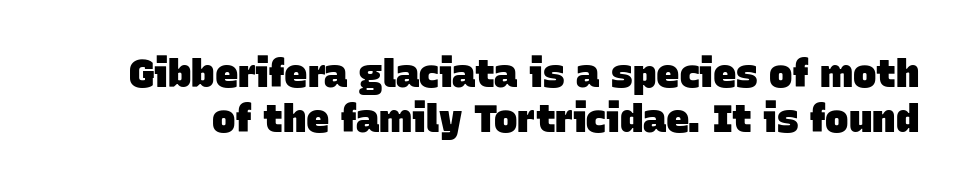
Q: Is the text bold? A: Yes.
Q: Is the typeface a serif or a sans-serif typeface? A: Sans-serif.
Q: Is the text underlined? A: No.
Q: Is the spacing between letters normal or unusually wide? A: Normal.
Q: Is the spacing between lines tight, normal or loose? A: Tight.
Q: Width (condensed, normal, or wide)? A: Normal.
Q: Stroke contrast? A: Low.
Q: x-height? A: Large.
Q: Monospaced? A: No.
